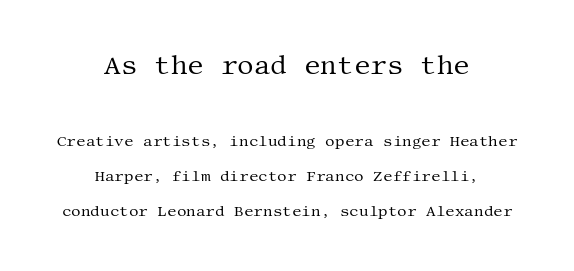
Is the letter spacing exaggerated? No — it looks like the ordinary default. Weight class: somewhere from thin through regular. Posture: upright roman. Where is the straight margin? There isn't one; the lines are centered. Compared with typical paragraphs, the rows here are farther apart. No word sits above an underline.
